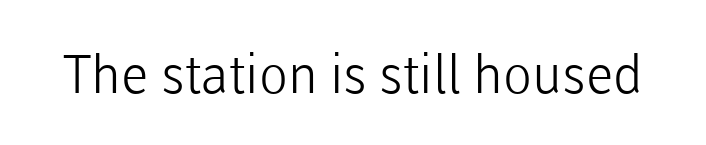
Q: Is the text bold? A: No.
Q: Is the text italic (slanted)? A: No, it is upright.
Q: Is the typeface a serif or a sans-serif typeface? A: Sans-serif.
Q: Is the text underlined? A: No.
Q: Is the spacing between letters normal or unusually wide? A: Normal.
Q: Width (condensed, normal, or wide)? A: Normal.
Q: Stroke contrast? A: Low.
Q: x-height? A: Medium.
Q: Monospaced? A: No.
